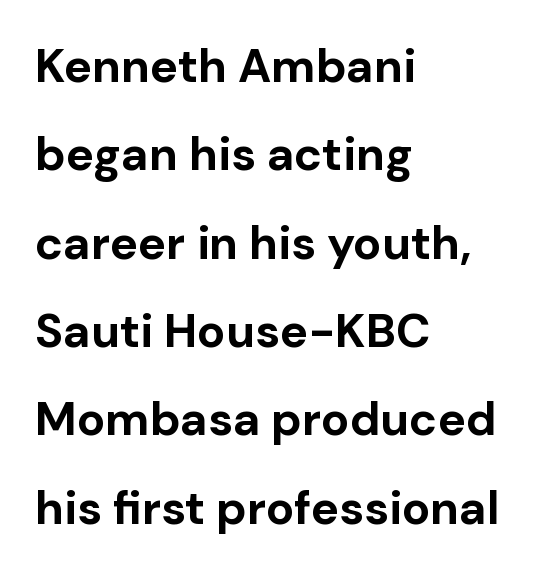
Weight check: bold — yes, fully. Ordinary non-slanted type is in use. The passage shown is typed in a proportional face where columns would drift. Type without underlining. Short and long lines alike share a common starting point at left. Typographically, this falls in the sans-serif category.
